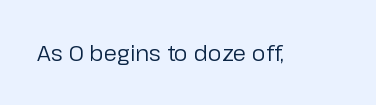
The image shows 22 px text type, upright; set normal letter spacing, not underlined.
